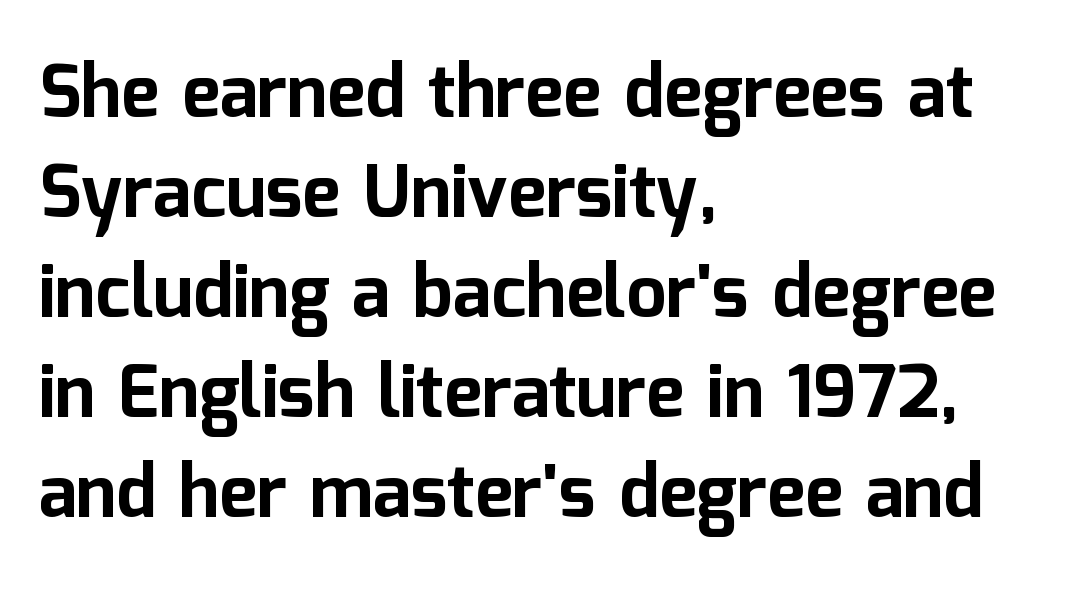
The image shows 72 px bold sans-serif type, upright; set left-aligned, normal line spacing (1.39x), normal letter spacing, not underlined; low stroke contrast and a medium x-height.
